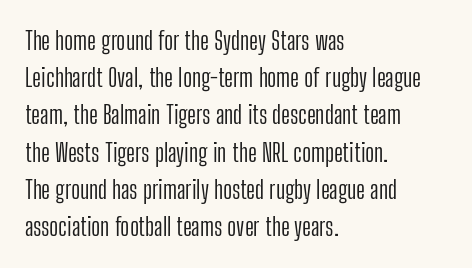
{"italic": "no", "bold": "no", "underline": "no", "align": "left", "line_spacing": "normal", "line_spacing_ratio": 1.49, "letter_spacing": "normal", "letter_spacing_em": 0.0, "glyph_px": 25}
